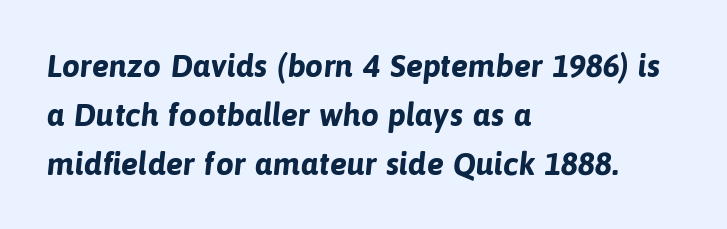
{"serif": "no", "bold": "yes", "weight": "bold", "width": "normal", "stroke_contrast": "low", "x_height": "medium", "monospaced": "no", "underline": "no", "align": "left", "line_spacing": "normal", "line_spacing_ratio": 1.53, "letter_spacing": "normal", "letter_spacing_em": 0.0, "glyph_px": 32}
